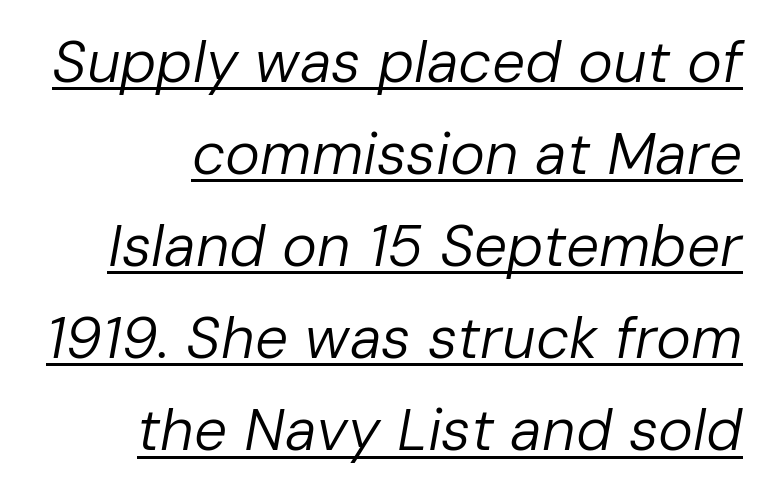
The image shows 59 px regular-weight type, italic (leaning right); set right-aligned, normal line spacing (1.56x), normal letter spacing, underlined; low stroke contrast and a medium x-height.
